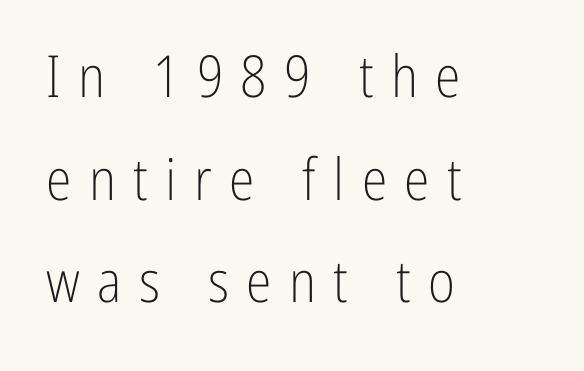
Teacher's note: observe the even left margin — that is flush-left alignment. Stroke mass is kept to a normal reading level or below. Underline: absent. The type family on display is of the sans-serif kind.
